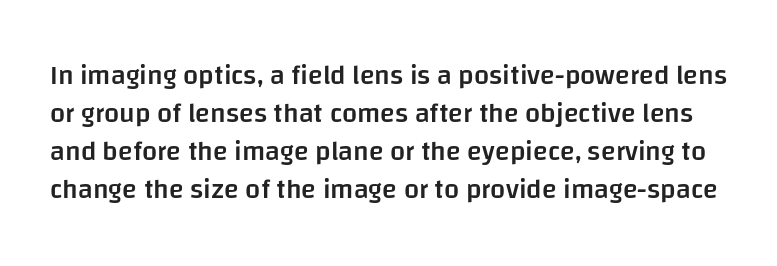
Q: Is the text bold? A: Semi-bold.
Q: Is the text italic (slanted)? A: No, it is upright.
Q: Is the text underlined? A: No.
Q: Is the spacing between letters normal or unusually wide? A: Normal.
Q: Is the spacing between lines tight, normal or loose? A: Normal.
